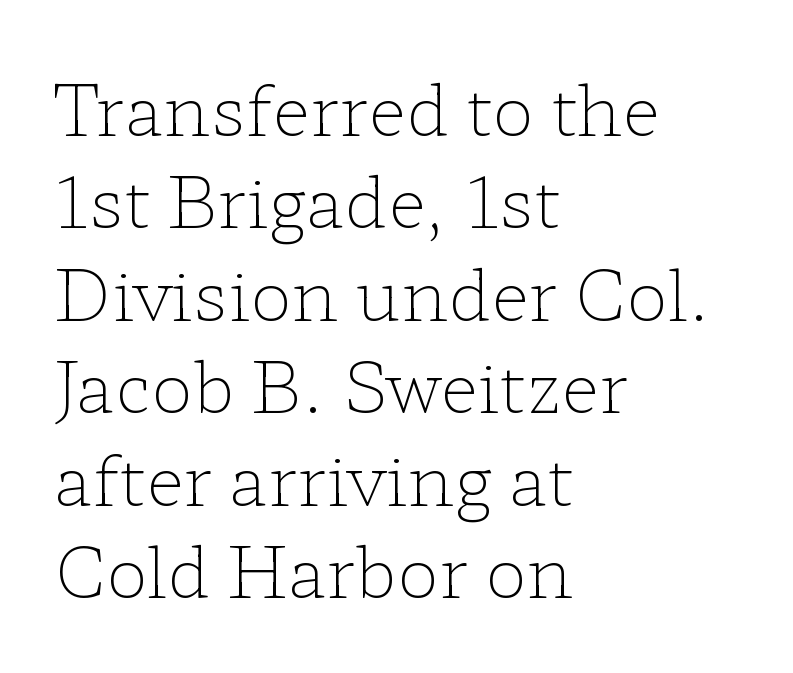
Q: Is the text bold? A: No.
Q: Is the text italic (slanted)? A: No, it is upright.
Q: Is the typeface a serif or a sans-serif typeface? A: Serif.
Q: Is the text underlined? A: No.
Q: How is the paragraph aligned? A: Left-aligned.
Q: Is the spacing between letters normal or unusually wide? A: Normal.
Q: Is the spacing between lines tight, normal or loose? A: Normal.
Q: Width (condensed, normal, or wide)? A: Wide.
Q: Stroke contrast? A: Low.
Q: x-height? A: Medium.
Q: Monospaced? A: No.
